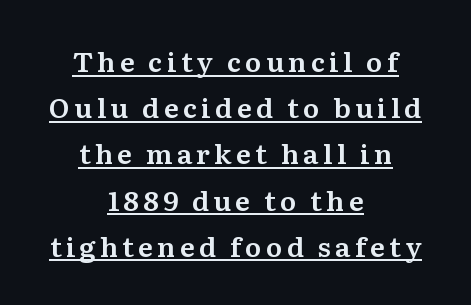
Q: Is the text italic (slanted)? A: No, it is upright.
Q: Is the text underlined? A: Yes.
Q: How is the paragraph aligned? A: Centered.
